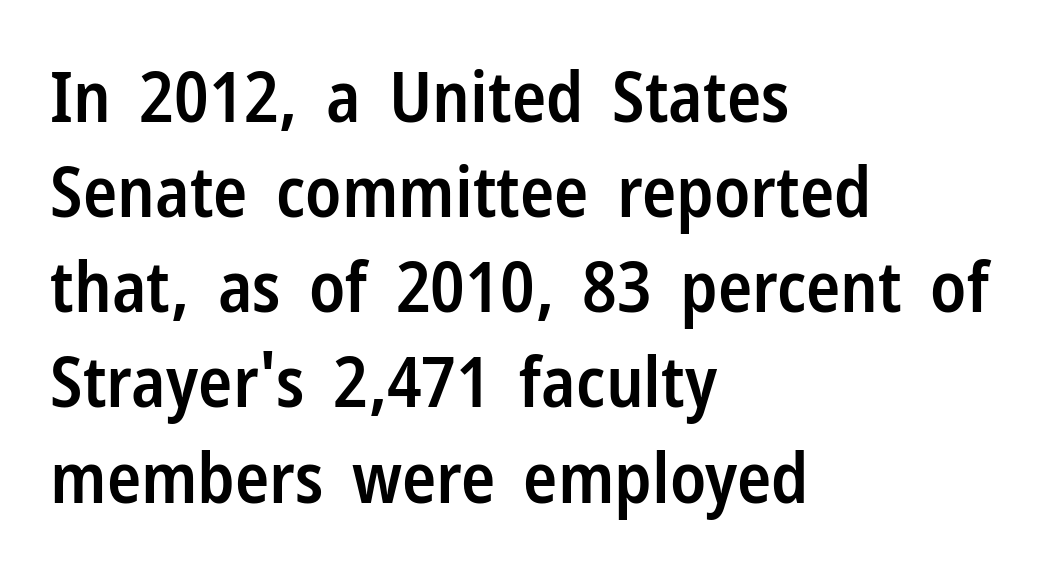
{"serif": "no", "italic": "no", "bold": "semi", "weight": "semibold", "width": "condensed", "stroke_contrast": "low", "x_height": "medium", "monospaced": "no", "underline": "no", "align": "left", "line_spacing": "normal", "line_spacing_ratio": 1.34, "letter_spacing": "normal", "letter_spacing_em": 0.0, "glyph_px": 71}
